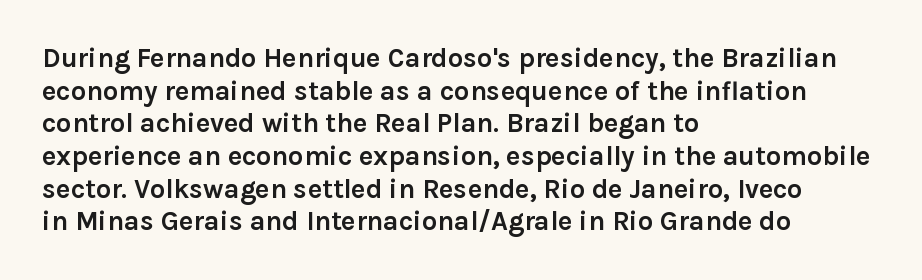
The glyphs are unaccompanied by any horizontal stroke below them. The passage shown is emphatically bold. The lettering holds an erect, upright posture throughout. Here the glyphs are tracked normally, forming tight word shapes.
